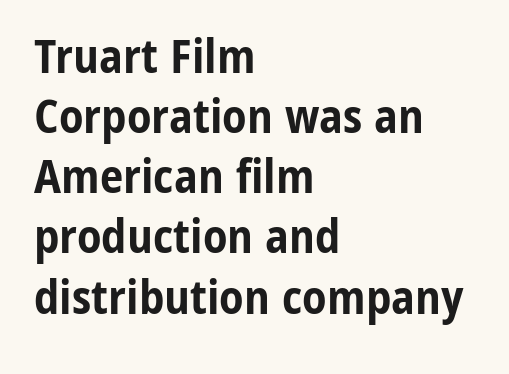
Q: Is the text bold? A: Yes.
Q: Is the text italic (slanted)? A: No, it is upright.
Q: Is the typeface a serif or a sans-serif typeface? A: Sans-serif.
Q: Is the text underlined? A: No.
Q: How is the paragraph aligned? A: Left-aligned.
Q: Is the spacing between letters normal or unusually wide? A: Normal.
Q: Is the spacing between lines tight, normal or loose? A: Normal.
Q: Width (condensed, normal, or wide)? A: Condensed.
Q: Stroke contrast? A: Low.
Q: x-height? A: Medium.
Q: Monospaced? A: No.
